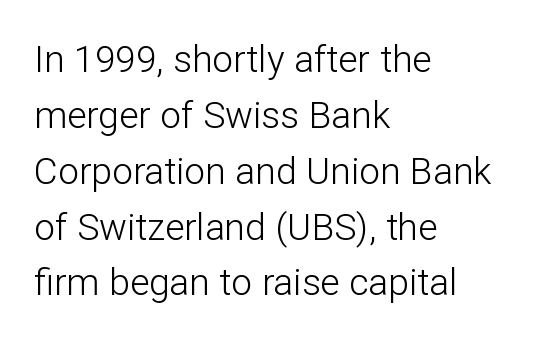
{"serif": "no", "italic": "no", "bold": "no", "weight": "light", "width": "normal", "stroke_contrast": "low", "x_height": "medium", "monospaced": "no", "underline": "no", "align": "left", "line_spacing": "normal", "line_spacing_ratio": 1.51, "letter_spacing": "normal", "letter_spacing_em": 0.0, "glyph_px": 37}
